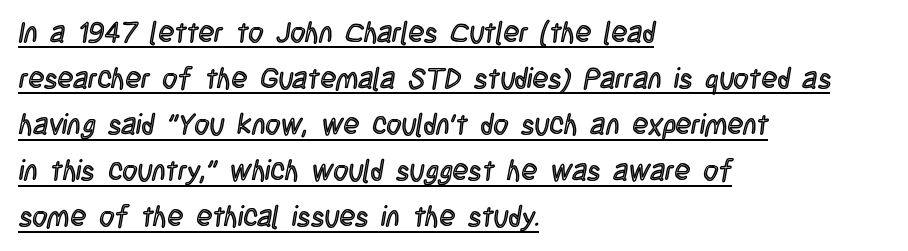
The lines sit at an ordinary, default distance from one another. The lines are quadded left. Observe the ordinary spacing: letters are neighbours, not strangers. The string is rendered with underlining switched on.
